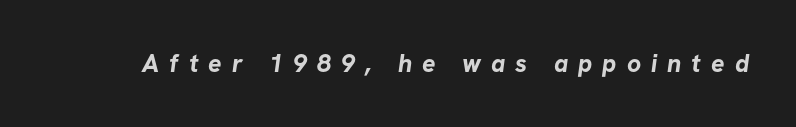
{"bold": "yes", "underline": "no", "letter_spacing": "wide", "letter_spacing_em": 0.4, "glyph_px": 25}
